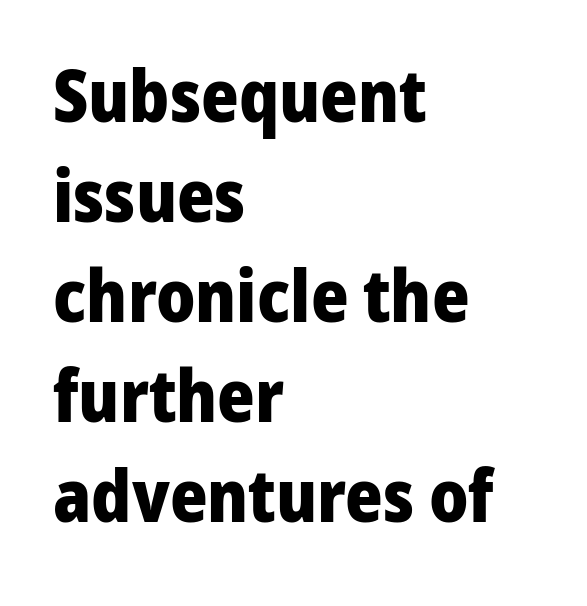
Is the block centered? No — it sits flush against the left margin. The type sits square on the baseline with zero lean. The letters are bold, with thick, heavy strokes. Nothing sits at the stroke ends, so this counts as sans-serif. Honestly, the row spacing looks completely unremarkable. These lines keep a tight, regular rhythm from letter to letter.
